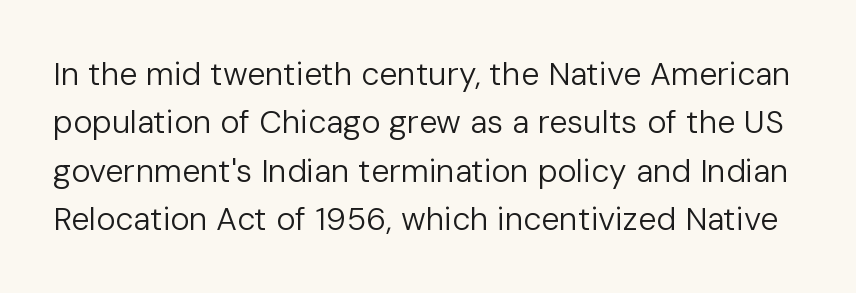
Nope, no serifs anywhere on these letters. Bold? No — there's no thickening of the strokes. Has an underline been added? It has not. Honestly, the row spacing looks completely unremarkable. Nope, not italic — everything's standing straight. Each word holds together tightly as a unit, with standard inter-letter gaps.
